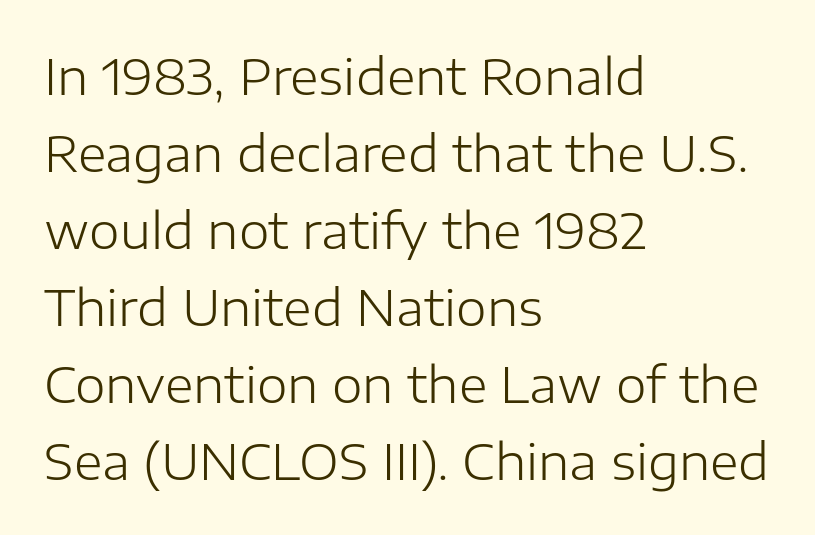
Beneath every word, the page is bare. Reading down the block, your eye returns to a fixed left position each line. Here the designer chose a conventional face with non-uniform glyph widths. This rendering employs a face without finishing strokes, i.e., a sans-serif. The gaps between neighbouring characters are ordinary and unremarkable. Is there any slant? The stems are plumb.
